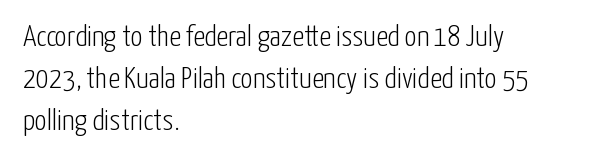
Q: Is the text bold? A: No.
Q: Is the text italic (slanted)? A: No, it is upright.
Q: Is the typeface a serif or a sans-serif typeface? A: Sans-serif.
Q: Is the text underlined? A: No.
Q: How is the paragraph aligned? A: Left-aligned.
Q: Is the spacing between letters normal or unusually wide? A: Normal.
Q: Is the spacing between lines tight, normal or loose? A: Normal.
Q: Width (condensed, normal, or wide)? A: Condensed.
Q: Stroke contrast? A: Low.
Q: x-height? A: Medium.
Q: Monospaced? A: No.
